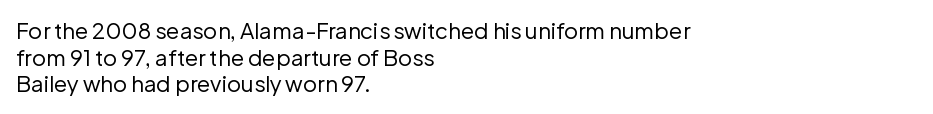
The image shows 22 px text type, upright; set left-aligned, line spacing 1.21x, normal letter spacing, not underlined.
